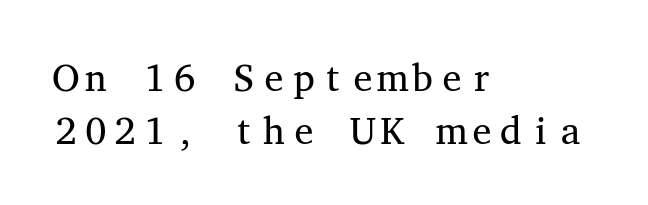
{"serif": "yes", "italic": "no", "bold": "no", "weight": "regular", "width": "wide", "stroke_contrast": "medium", "x_height": "medium", "monospaced": "yes", "underline": "no", "align": "left", "line_spacing": "normal", "line_spacing_ratio": 1.39, "letter_spacing": "normal", "letter_spacing_em": 0.0, "glyph_px": 38}
